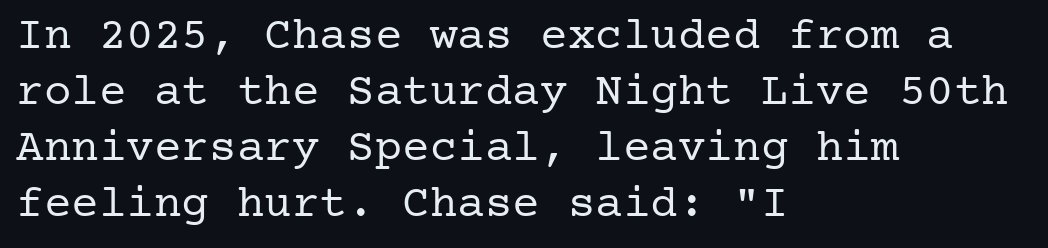
I'd call this a serif setting — the letters wear small feet. Only glyphs here, with clear space below each row. It's the straight-up-and-down kind of type. The letters sit at their default tracking, neither squeezed nor spread. The ragged edge is on the right, which tells us the setting is flush left. Unbolded letterforms with no extra heft.
